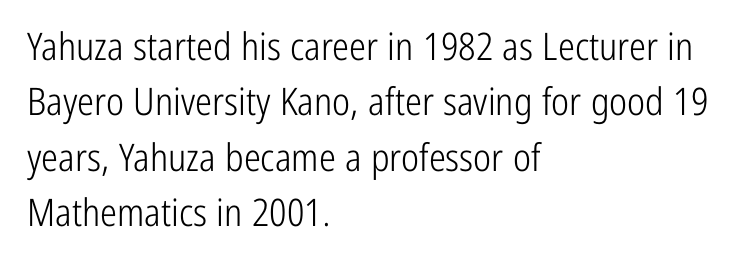
Q: Is the text bold? A: No.
Q: Is the text italic (slanted)? A: No, it is upright.
Q: Is the typeface a serif or a sans-serif typeface? A: Sans-serif.
Q: Is the text underlined? A: No.
Q: How is the paragraph aligned? A: Left-aligned.
Q: Is the spacing between letters normal or unusually wide? A: Normal.
Q: Is the spacing between lines tight, normal or loose? A: Normal.
Q: Width (condensed, normal, or wide)? A: Condensed.
Q: Stroke contrast? A: Low.
Q: x-height? A: Medium.
Q: Monospaced? A: No.
